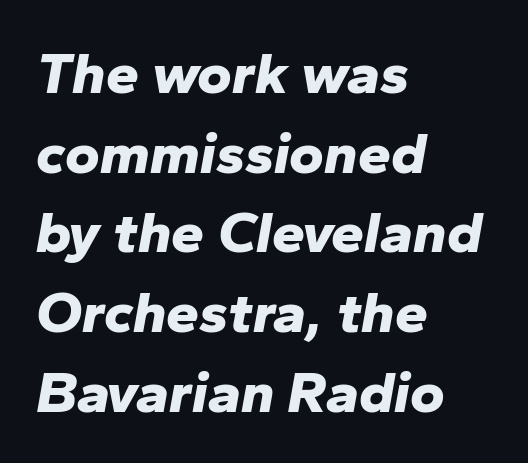
The image shows 59 px bold type, italic (leaning right); set left-aligned, normal line spacing (1.35x), normal letter spacing, not underlined; low stroke contrast and a medium x-height.
